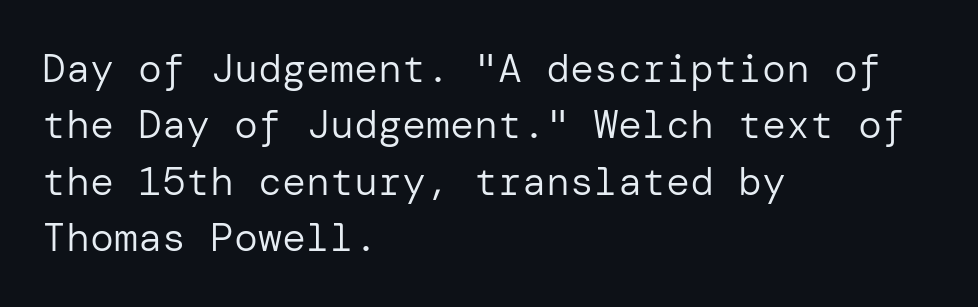
The image shows 40 px regular-weight sans-serif type, upright; set left-aligned, normal line spacing (1.41x), normal letter spacing, not underlined; low stroke contrast and a medium x-height.
